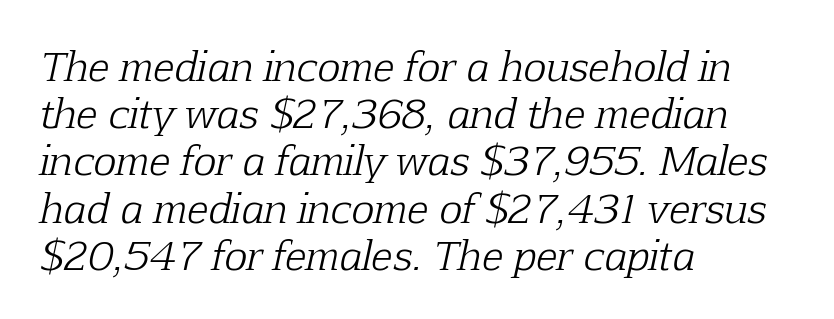
Q: Is the text bold? A: No.
Q: Is the text italic (slanted)? A: Yes, it leans right by about 12 degrees.
Q: Is the typeface a serif or a sans-serif typeface? A: Serif.
Q: Is the text underlined? A: No.
Q: How is the paragraph aligned? A: Left-aligned.
Q: Is the spacing between letters normal or unusually wide? A: Normal.
Q: Width (condensed, normal, or wide)? A: Normal.
Q: Stroke contrast? A: Low.
Q: x-height? A: Medium.
Q: Monospaced? A: No.
